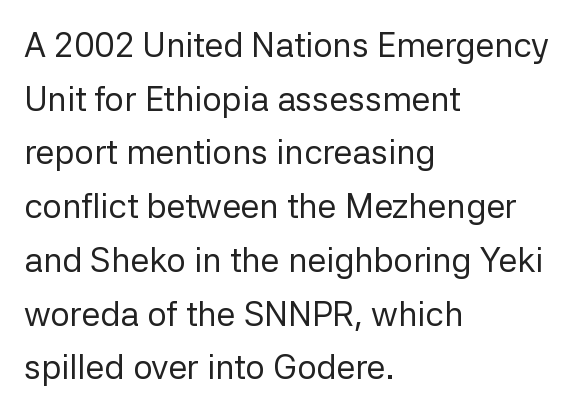
Q: Is the text bold? A: No.
Q: Is the text italic (slanted)? A: No, it is upright.
Q: Is the typeface a serif or a sans-serif typeface? A: Sans-serif.
Q: Is the text underlined? A: No.
Q: How is the paragraph aligned? A: Left-aligned.
Q: Is the spacing between letters normal or unusually wide? A: Normal.
Q: Is the spacing between lines tight, normal or loose? A: Normal.
Q: Width (condensed, normal, or wide)? A: Normal.
Q: Stroke contrast? A: Low.
Q: x-height? A: Medium.
Q: Monospaced? A: No.
